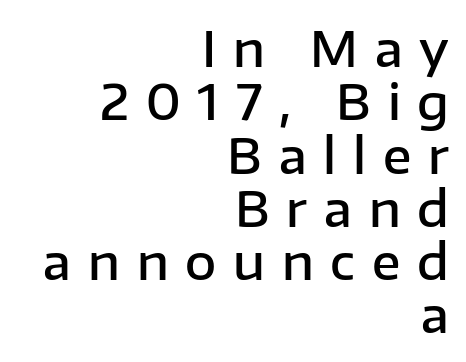
The image shows 48 px semibold sans-serif type, upright; set right-aligned, tight line spacing (1.11x), unusually wide letter spacing (+0.35 em), not underlined; low stroke contrast and a medium x-height.
